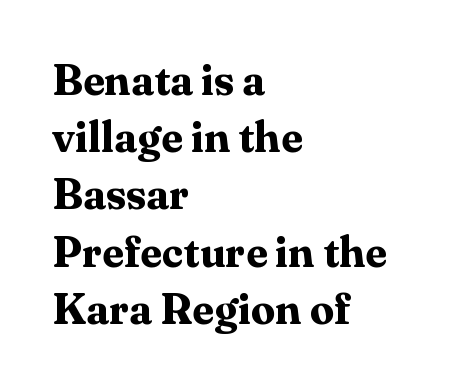
{"serif": "yes", "italic": "no", "bold": "yes", "weight": "bold", "width": "normal", "stroke_contrast": "medium", "x_height": "medium", "monospaced": "no", "underline": "no", "align": "left", "line_spacing": "normal", "line_spacing_ratio": 1.33, "letter_spacing": "normal", "letter_spacing_em": 0.0, "glyph_px": 43}
